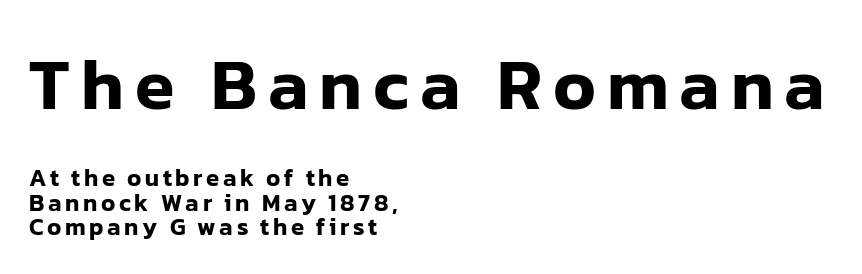
Descenders hang freely into open space. The passage shown is typeset with a sans-serif family. Posture: vertical. These lines stack with their left ends in a neat column.
